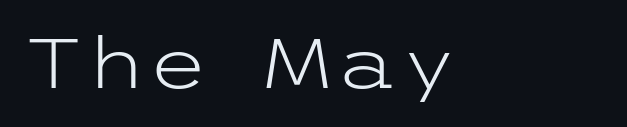
Q: Is the text bold? A: No.
Q: Is the text italic (slanted)? A: No, it is upright.
Q: Is the typeface a serif or a sans-serif typeface? A: Sans-serif.
Q: Is the text underlined? A: No.
Q: Is the spacing between letters normal or unusually wide? A: Normal.
Q: Width (condensed, normal, or wide)? A: Wide.
Q: Stroke contrast? A: Low.
Q: x-height? A: Medium.
